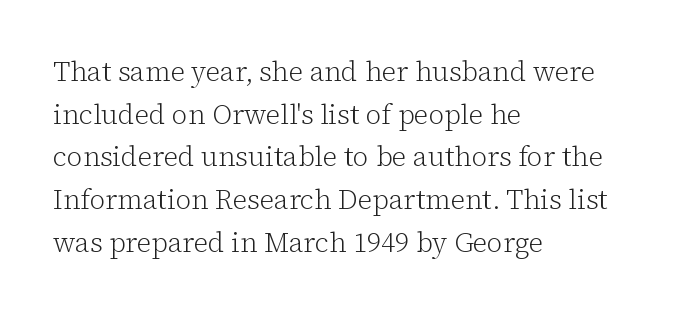
{"italic": "no", "bold": "no", "underline": "no", "align": "left", "line_spacing": "normal", "line_spacing_ratio": 1.58, "letter_spacing": "normal", "letter_spacing_em": 0.0, "glyph_px": 27}
